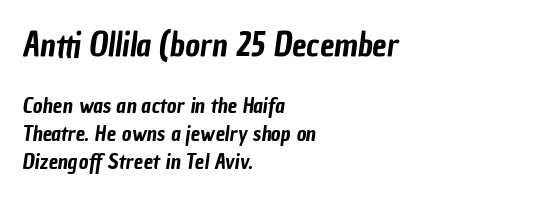
The image shows 32 px condensed sans-serif type; set left-aligned, normal line spacing (1.35x), normal letter spacing, not underlined; the first (top) block is 1.52x larger; low stroke contrast and a medium x-height.
